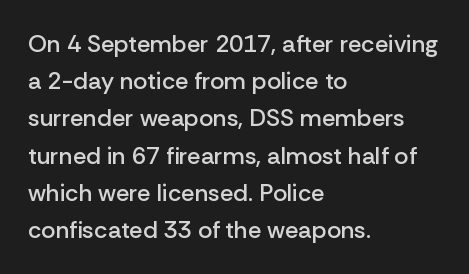
The image shows 24 px text type, upright; set left-aligned, normal line spacing (1.55x), normal letter spacing, not underlined.
